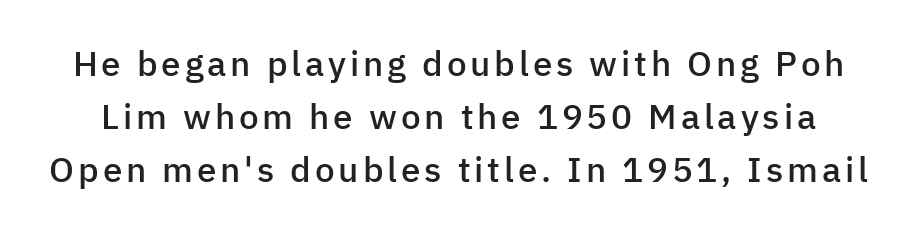
Q: Is the text bold? A: Semi-bold.
Q: Is the text italic (slanted)? A: No, it is upright.
Q: Is the typeface a serif or a sans-serif typeface? A: Sans-serif.
Q: Is the text underlined? A: No.
Q: Is the spacing between lines tight, normal or loose? A: Normal.
Q: Width (condensed, normal, or wide)? A: Normal.
Q: Stroke contrast? A: Low.
Q: x-height? A: Medium.
Q: Monospaced? A: No.
